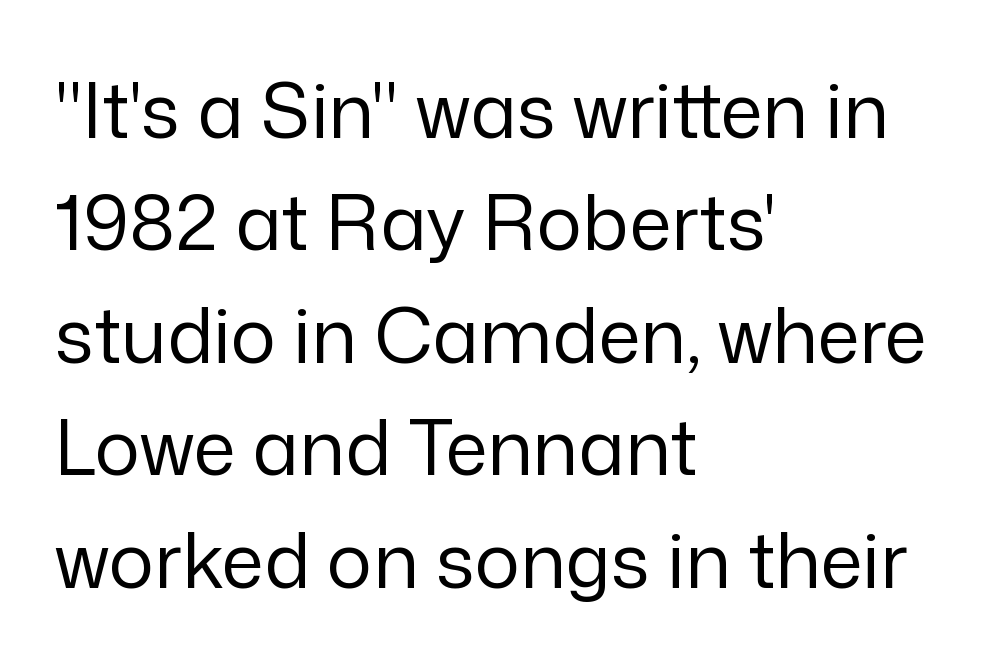
This sample is left-justified, so line endings fall wherever the words run out. Ascenders rise straight up at ninety degrees. This is not heavy type; no bold has been used. This sample uses plain, unmodified letter spacing. Proportional: the letters do not fall into vertical columns.
